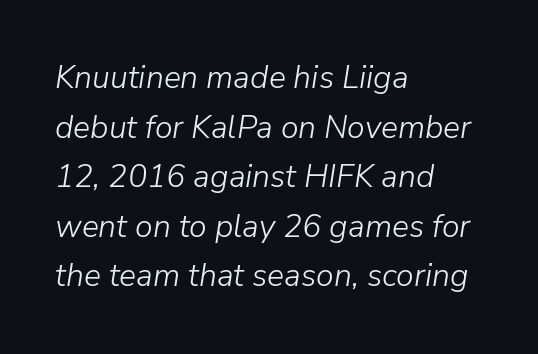
Q: Is the text bold? A: No.
Q: Is the text italic (slanted)? A: Yes, it leans right by about 9 degrees.
Q: Is the text underlined? A: No.
Q: How is the paragraph aligned? A: Left-aligned.
Q: Is the spacing between letters normal or unusually wide? A: Normal.
Q: Is the spacing between lines tight, normal or loose? A: Normal.
Q: Width (condensed, normal, or wide)? A: Normal.
Q: Stroke contrast? A: Low.
Q: x-height? A: Medium.
Q: Monospaced? A: No.
